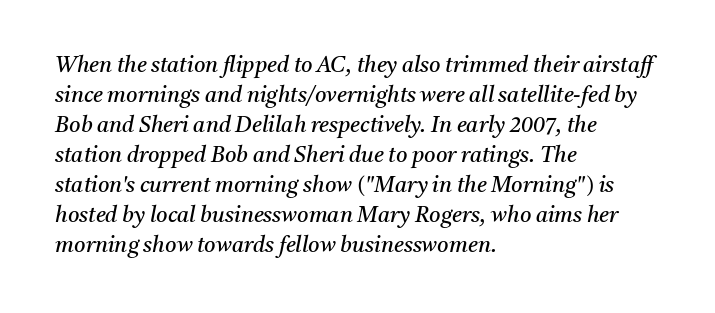
When letters slant like this, we call the style italic. Does extra space separate the letters? No, they use regular spacing. Nobody drew a line under any word here. Stem width sits at or under what a default text font uses. This sample is left-justified, so line endings fall wherever the words run out. These lines sit exactly where default settings would place them.
